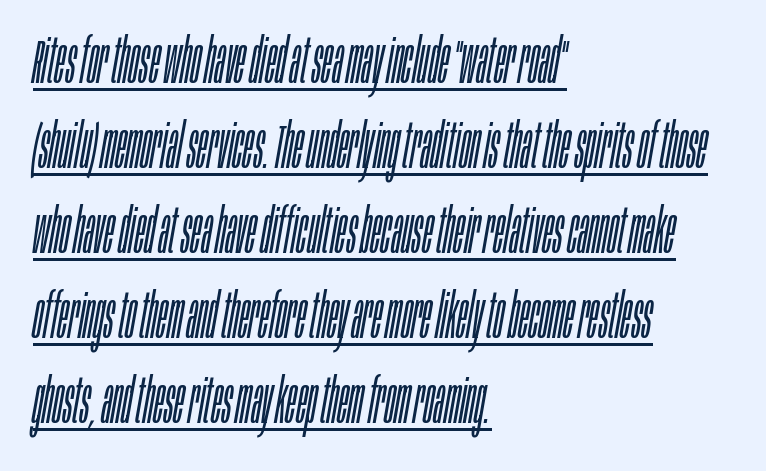
Q: Is the text bold? A: No.
Q: Is the text italic (slanted)? A: Yes, it leans right by about 10 degrees.
Q: Is the text underlined? A: Yes.
Q: How is the paragraph aligned? A: Left-aligned.
Q: Is the spacing between letters normal or unusually wide? A: Normal.
Q: Is the spacing between lines tight, normal or loose? A: Normal.
Q: Width (condensed, normal, or wide)? A: Condensed.
Q: Stroke contrast? A: Low.
Q: x-height? A: Large.
Q: Monospaced? A: No.
